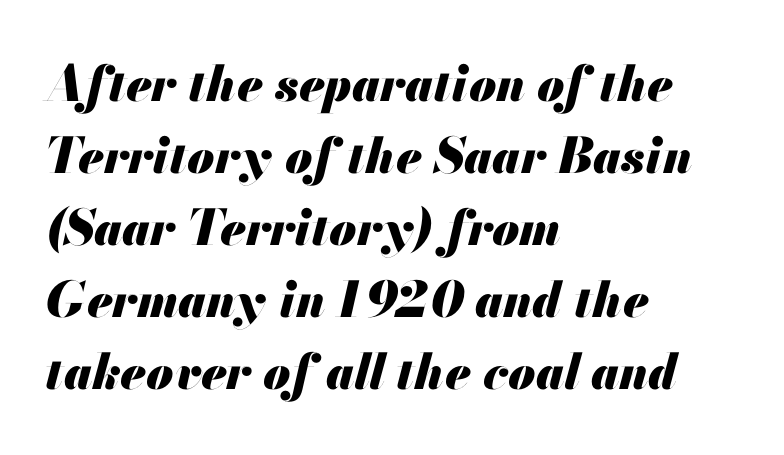
The words here are not underlined. Does the copy run flush right? No — it runs flush left. Does the lettering tilt? It does — this is italic. Look at the stroke-to-counter ratio: heavy, a bold.
